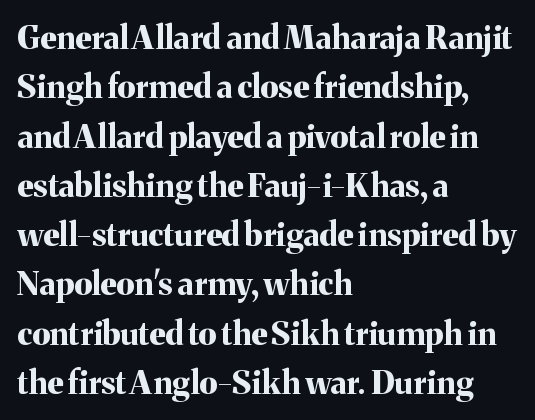
{"serif": "yes", "italic": "no", "bold": "yes", "weight": "bold", "width": "normal", "stroke_contrast": "medium", "x_height": "medium", "monospaced": "no", "underline": "no", "align": "left", "line_spacing": "normal", "line_spacing_ratio": 1.54, "letter_spacing": "normal", "letter_spacing_em": 0.0, "glyph_px": 32}
